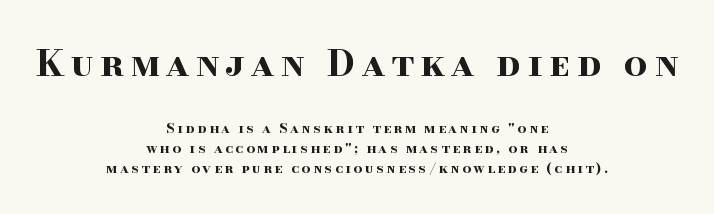
Q: Is the text bold? A: Yes.
Q: Is the text italic (slanted)? A: No, it is upright.
Q: Is the typeface a serif or a sans-serif typeface? A: Serif.
Q: Is the text underlined? A: No.
Q: How is the paragraph aligned? A: Centered.
Q: Is the spacing between lines tight, normal or loose? A: Normal.
Q: Which block of text is set in a larger size, the first (top) or the second (bottom)? A: The first (top) one.
Q: Width (condensed, normal, or wide)? A: Wide.
Q: Stroke contrast? A: High.
Q: x-height? A: Small.
Q: Monospaced? A: No.
